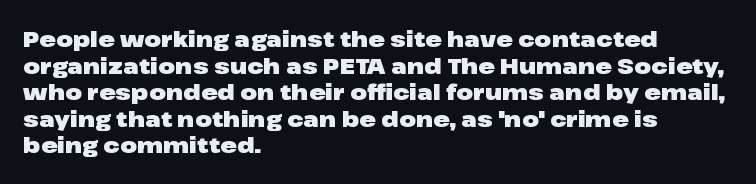
Q: Is the text bold? A: Yes.
Q: Is the text italic (slanted)? A: No, it is upright.
Q: Is the text underlined? A: No.
Q: How is the paragraph aligned? A: Left-aligned.
Q: Is the spacing between letters normal or unusually wide? A: Normal.
